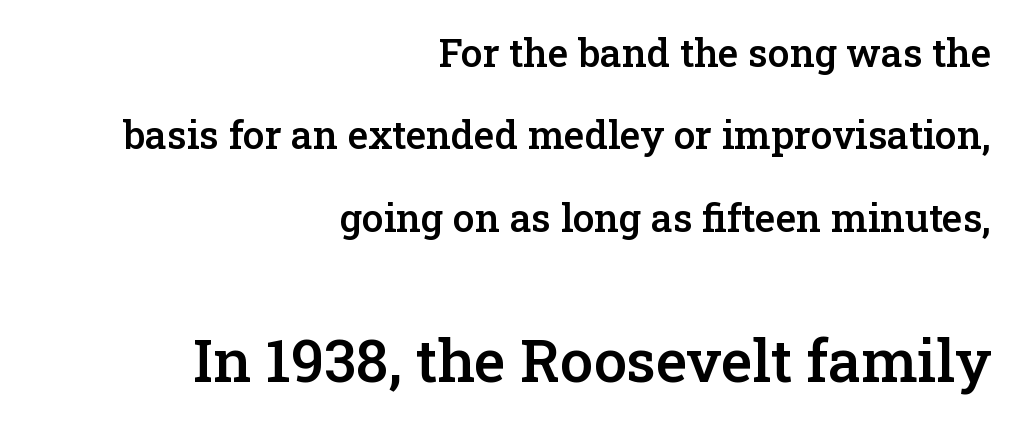
The image shows 59 px semibold serif type, upright; set right-aligned, loose line spacing (2.11x), normal letter spacing, not underlined; the second (bottom) block is 1.51x larger; low stroke contrast and a medium x-height.
